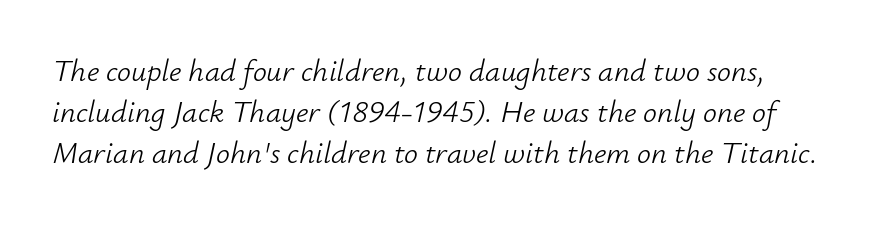
{"italic": "yes", "lean": "right", "slant_degrees": 12, "bold": "no", "weight": "light", "width": "normal", "stroke_contrast": "low", "x_height": "small", "monospaced": "no", "underline": "no", "line_spacing": "normal", "line_spacing_ratio": 1.33, "letter_spacing": "normal", "letter_spacing_em": 0.0, "glyph_px": 31}
